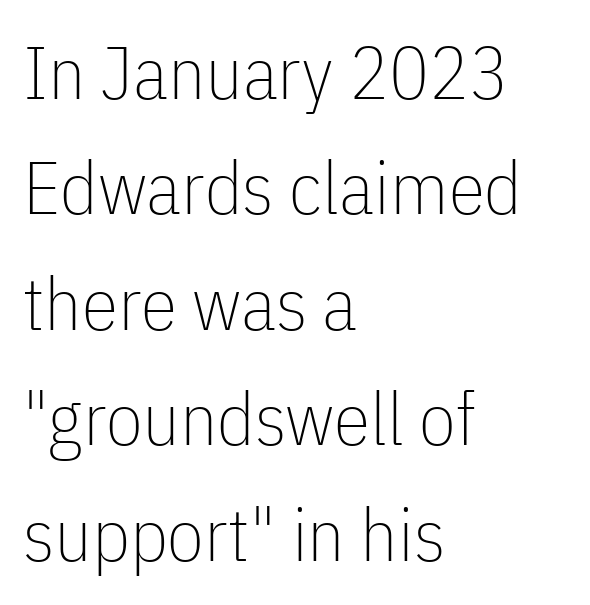
{"serif": "no", "italic": "no", "bold": "no", "weight": "thin", "width": "condensed", "stroke_contrast": "low", "x_height": "medium", "monospaced": "no", "underline": "no", "align": "left", "line_spacing": "normal", "line_spacing_ratio": 1.56, "letter_spacing": "normal", "letter_spacing_em": 0.0, "glyph_px": 74}
